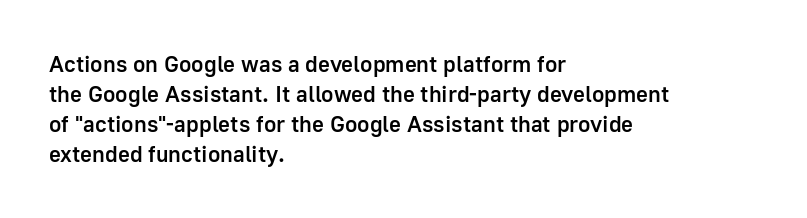
The image shows 23 px text type, upright; set left-aligned, normal line spacing (1.31x), normal letter spacing, not underlined.
